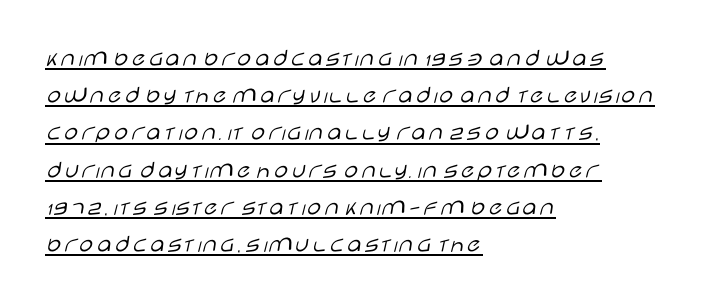
{"bold": "no", "underline": "yes", "align": "left", "line_spacing": "normal", "line_spacing_ratio": 1.49, "letter_spacing": "normal", "letter_spacing_em": 0.0, "glyph_px": 25}
